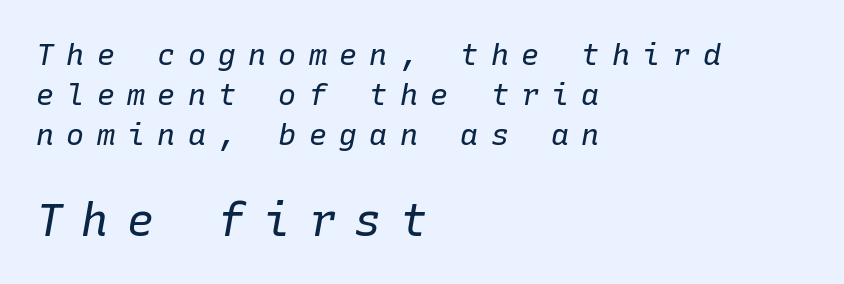
The image shows 45 px regular-weight type, italic (leaning right), monospaced; set left-aligned, normal line spacing (1.34x), unusually wide letter spacing (+0.41 em), not underlined; the second (bottom) block is 1.5x larger; low stroke contrast and a medium x-height.
